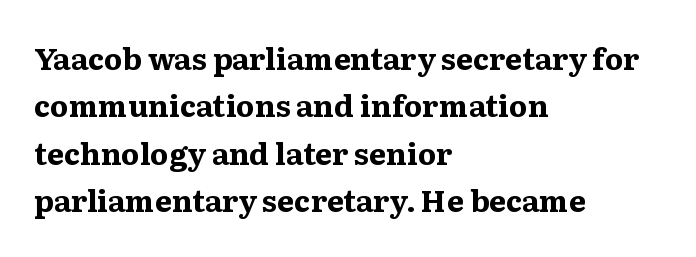
Baseline-to-baseline distance is the conventional proportion of letter height. The face used here is proportionally spaced, like ordinary book or web type. In terms of letterspacing, this is plain default setting. Nope, not italic — everything's standing straight. Lines of text with bare space underneath.
